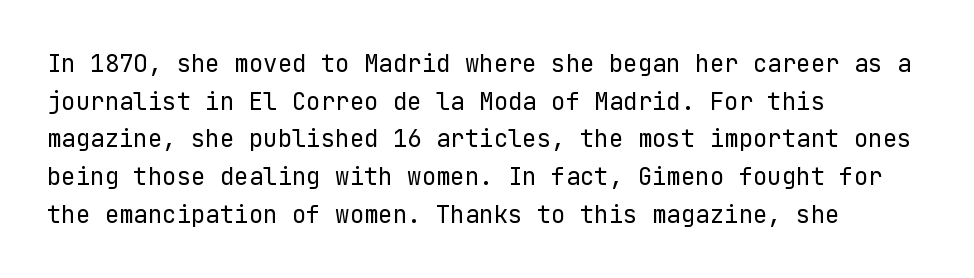
Q: Is the text bold? A: No.
Q: Is the text italic (slanted)? A: No, it is upright.
Q: Is the text underlined? A: No.
Q: How is the paragraph aligned? A: Left-aligned.
Q: Is the spacing between letters normal or unusually wide? A: Normal.
Q: Is the spacing between lines tight, normal or loose? A: Normal.
